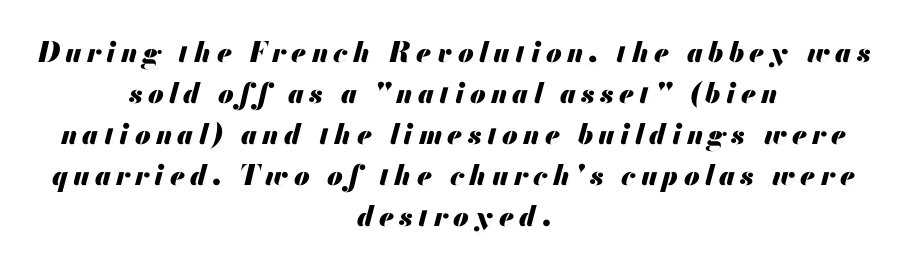
{"italic": "yes", "lean": "right", "slant_degrees": 13, "bold": "yes", "weight": "heavy", "width": "normal", "stroke_contrast": "medium", "x_height": "small", "monospaced": "no", "underline": "no", "align": "center", "line_spacing": "normal", "line_spacing_ratio": 1.46, "glyph_px": 28}
